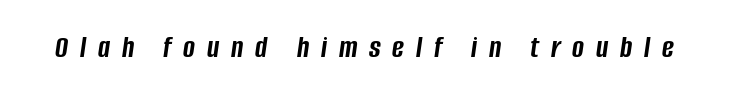
Q: Is the text bold? A: Yes.
Q: Is the text italic (slanted)? A: Yes, it leans right by about 8 degrees.
Q: Is the text underlined? A: No.
Q: Is the spacing between letters normal or unusually wide? A: Unusually wide.
Q: Width (condensed, normal, or wide)? A: Condensed.
Q: Stroke contrast? A: Low.
Q: x-height? A: Large.
Q: Monospaced? A: No.
